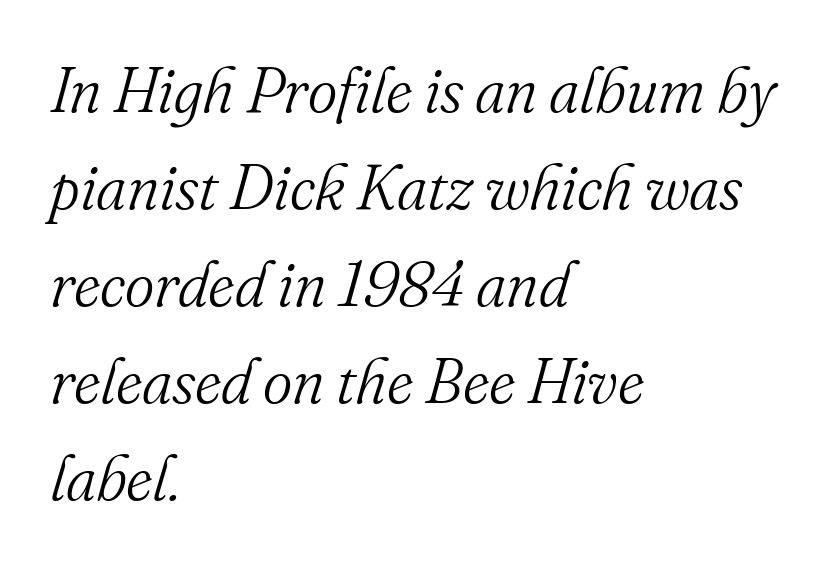
The image shows 63 px light serif type, italic (leaning right); set left-aligned, normal line spacing (1.54x), normal letter spacing, not underlined; medium stroke contrast and a small x-height.
